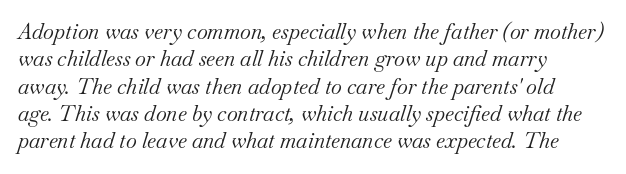
Q: Is the text bold? A: No.
Q: Is the text italic (slanted)? A: Yes, it leans right by about 18 degrees.
Q: Is the text underlined? A: No.
Q: How is the paragraph aligned? A: Left-aligned.
Q: Is the spacing between letters normal or unusually wide? A: Normal.
Q: Is the spacing between lines tight, normal or loose? A: Normal.
